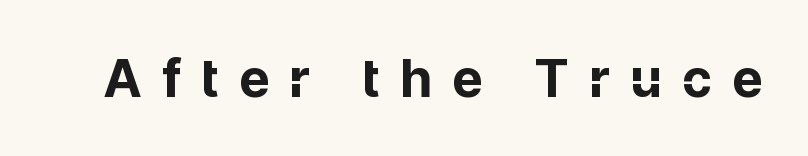
{"serif": "no", "italic": "no", "bold": "yes", "weight": "bold", "width": "normal", "stroke_contrast": "low", "x_height": "medium", "monospaced": "no", "underline": "no", "letter_spacing": "wide", "letter_spacing_em": 0.41, "glyph_px": 52}
